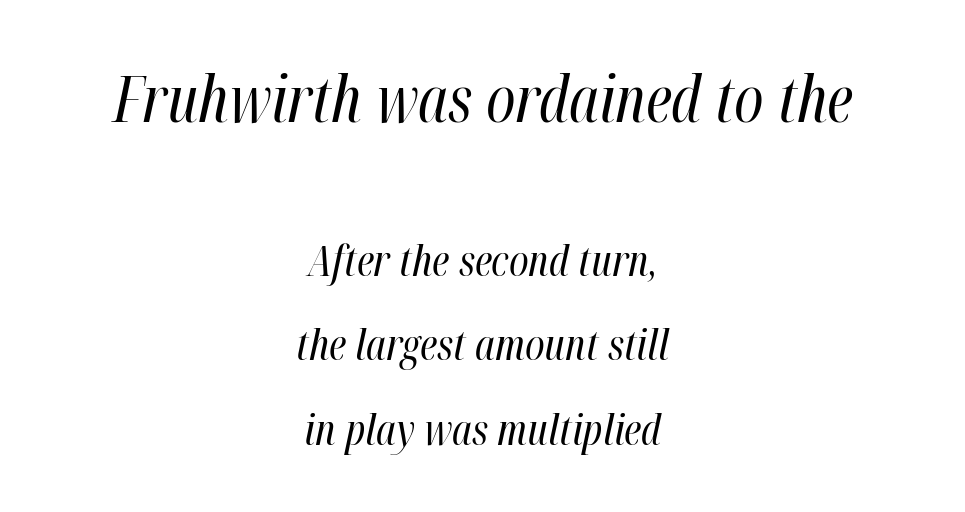
{"italic": "yes", "lean": "right", "slant_degrees": 12, "bold": "no", "weight": "regular", "width": "condensed", "stroke_contrast": "high", "x_height": "medium", "monospaced": "no", "underline": "no", "align": "center", "line_spacing": "loose", "line_spacing_ratio": 2.01, "letter_spacing": "normal", "letter_spacing_em": 0.0, "larger_block": "first", "size_ratio": 1.5, "glyph_px": 63}
